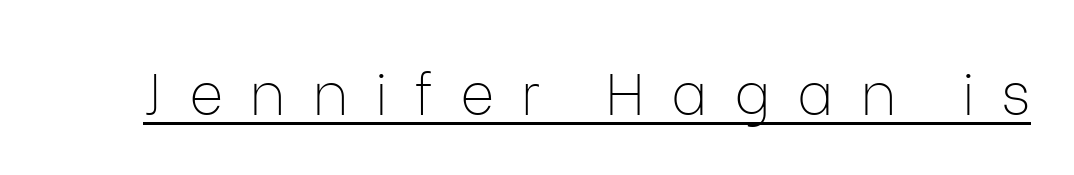
The sample's only ornament is a line tracing under the words. The lettering stays uniformly vertical, giving the passage a roman look. These lines are composed in type without serifs. Is this a fixed-width face? No — the glyphs have proportional, varying widths. The typesetting does not lean heavy: it is not bold. You could only call the tracking loose — the letters float apart.
